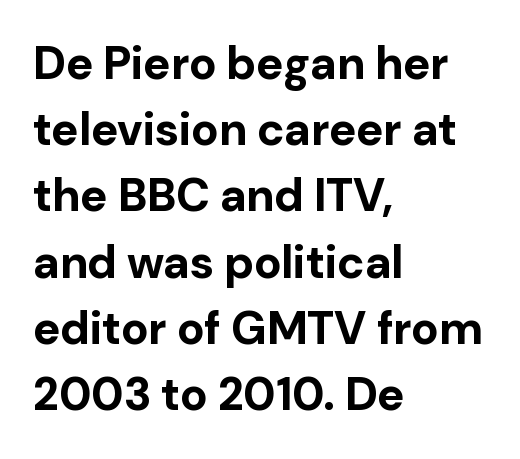
{"serif": "no", "italic": "no", "bold": "yes", "weight": "bold", "width": "normal", "stroke_contrast": "low", "x_height": "medium", "monospaced": "no", "underline": "no", "align": "left", "line_spacing": "normal", "line_spacing_ratio": 1.44, "letter_spacing": "normal", "letter_spacing_em": 0.0, "glyph_px": 46}
